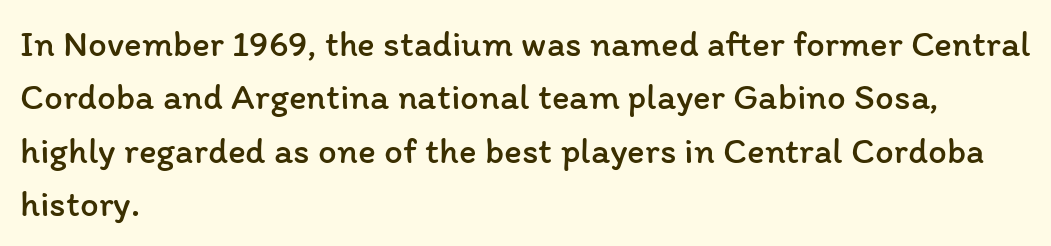
How are the letters spaced? Ordinarily, with no added tracking. One glance says typical: line gaps are just what's usual. Unlike italic type, these characters show no tilt at all. Spacing verdict: proportional, widths tailored to each character.
